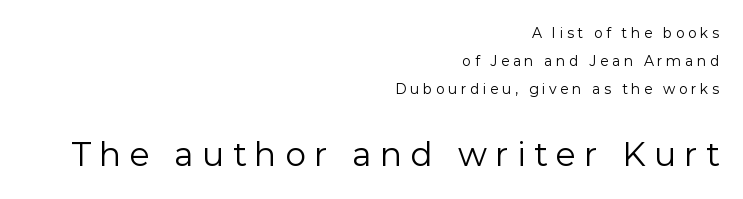
The image shows 33 px regular-weight sans-serif type, upright; set right-aligned, loose line spacing (1.99x), unusually wide letter spacing (+0.25 em), not underlined; the second (bottom) block is 2.36x larger; a medium x-height.
